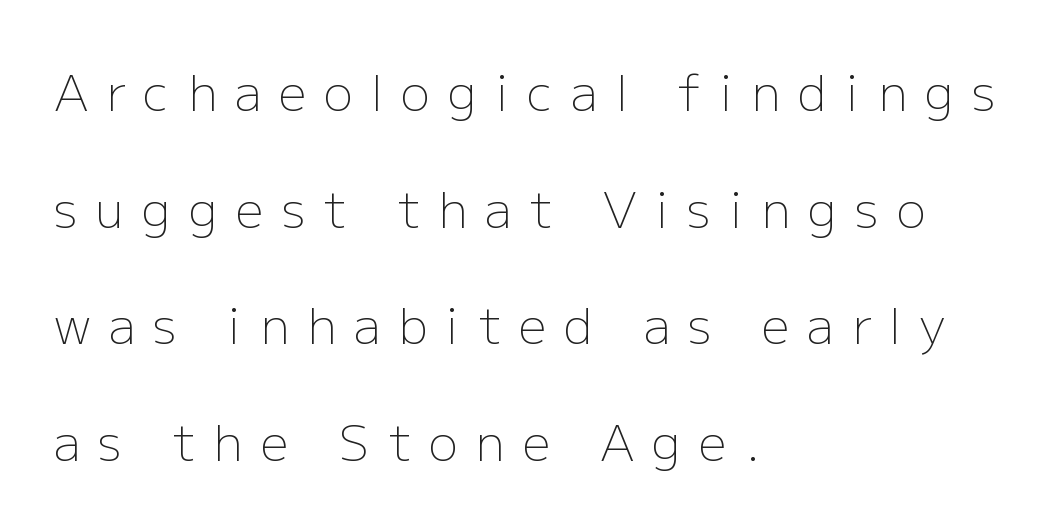
The image shows 49 px light sans-serif type, upright; set left-aligned, loose line spacing (2.38x), unusually wide letter spacing (+0.37 em), not underlined; low stroke contrast and a medium x-height.
